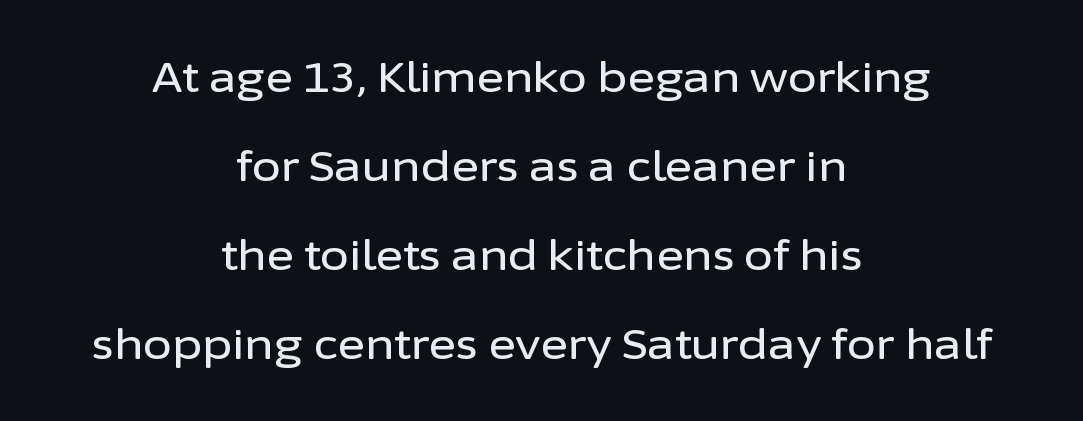
{"serif": "no", "italic": "no", "width": "normal", "stroke_contrast": "low", "x_height": "medium", "monospaced": "no", "underline": "no", "align": "center", "line_spacing": "loose", "line_spacing_ratio": 2.12, "letter_spacing": "normal", "letter_spacing_em": 0.0, "glyph_px": 42}
